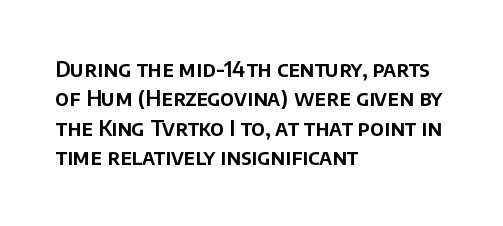
Q: Is the text italic (slanted)? A: No, it is upright.
Q: Is the text underlined? A: No.
Q: How is the paragraph aligned? A: Left-aligned.
Q: Is the spacing between letters normal or unusually wide? A: Normal.
Q: Is the spacing between lines tight, normal or loose? A: Normal.
